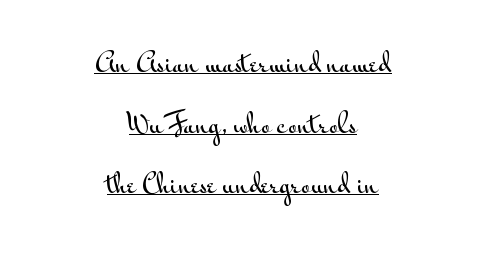
{"underline": "yes", "align": "center", "line_spacing": "loose", "line_spacing_ratio": 2.33, "letter_spacing": "normal", "letter_spacing_em": 0.0, "glyph_px": 26}
